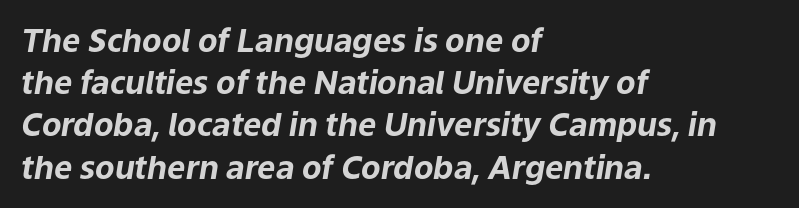
Q: Is the text bold? A: Yes.
Q: Is the text italic (slanted)? A: Yes, it leans right by about 9 degrees.
Q: Is the text underlined? A: No.
Q: How is the paragraph aligned? A: Left-aligned.
Q: Is the spacing between letters normal or unusually wide? A: Normal.
Q: Is the spacing between lines tight, normal or loose? A: Normal.
Q: Width (condensed, normal, or wide)? A: Normal.
Q: Stroke contrast? A: Low.
Q: x-height? A: Medium.
Q: Monospaced? A: No.
